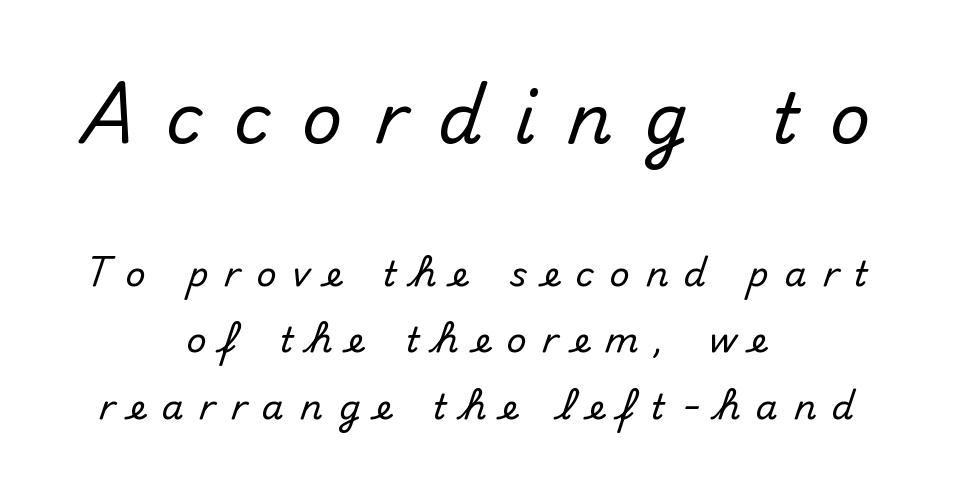
Inter-character spacing is expanded well beyond the font's built-in metrics. The upper block of text is set noticeably larger than the block beneath it. The face used here is proportionally spaced, like ordinary book or web type. Horizontally, the lines are justified to the midpoint only. Underlining? Definitely not there.
